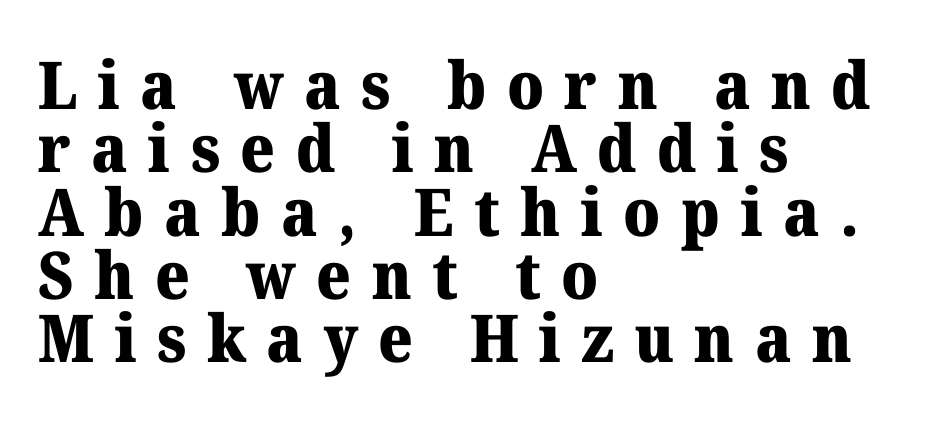
Q: Is the text bold? A: Yes.
Q: Is the text italic (slanted)? A: No, it is upright.
Q: Is the typeface a serif or a sans-serif typeface? A: Serif.
Q: Is the text underlined? A: No.
Q: How is the paragraph aligned? A: Left-aligned.
Q: Is the spacing between letters normal or unusually wide? A: Unusually wide.
Q: Is the spacing between lines tight, normal or loose? A: Tight.
Q: Width (condensed, normal, or wide)? A: Normal.
Q: Stroke contrast? A: Medium.
Q: x-height? A: Medium.
Q: Monospaced? A: No.
